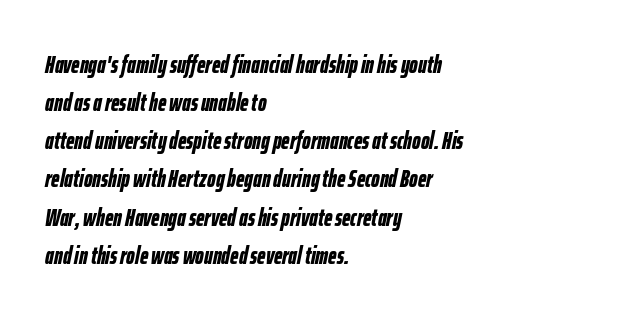
{"italic": "yes", "lean": "right", "slant_degrees": 12, "bold": "yes", "underline": "no", "align": "left", "line_spacing": "normal", "line_spacing_ratio": 1.59, "letter_spacing": "normal", "letter_spacing_em": 0.0, "glyph_px": 24}
